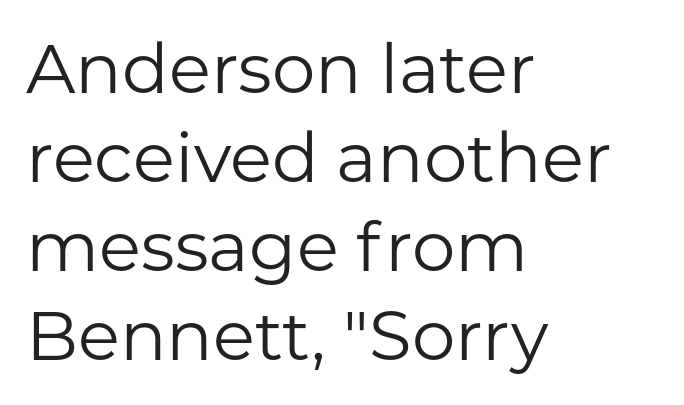
Does the type have serifs? No, each stem ends abruptly. This rendering uses left alignment, leaving the right contour irregular. Stems and bowls with no extra thickness — not bold. A bare baseline throughout the passage. The tracking reads as untouched default to a designer's eye.
